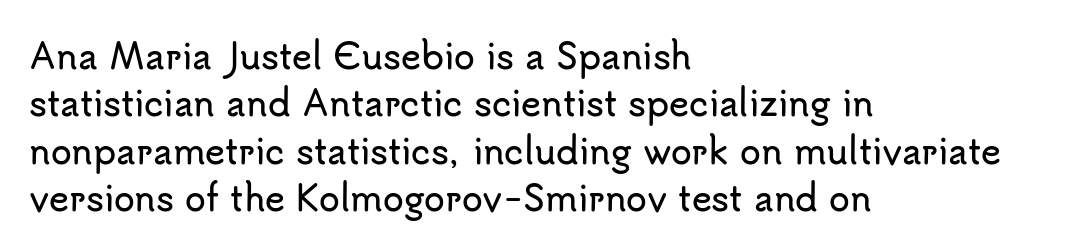
The image shows 34 px sans-serif type, upright; set left-aligned, normal line spacing (1.39x), normal letter spacing, not underlined; low stroke contrast and a small x-height.
